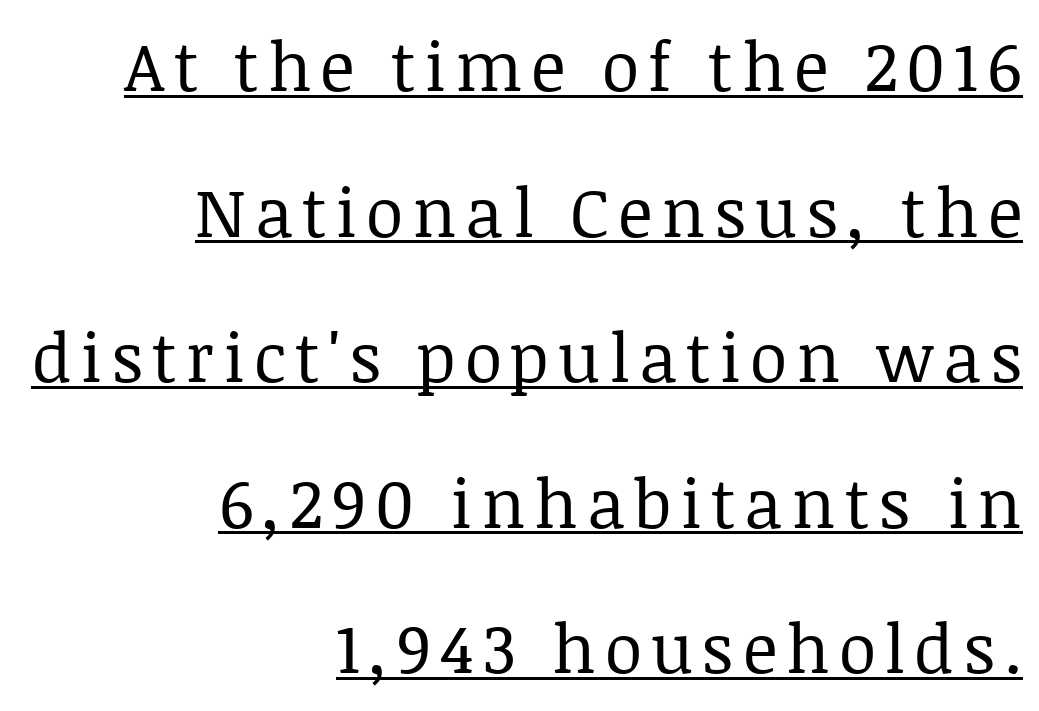
Leftover space on each line is placed entirely before the opening word. A quiet, ordinary-to-light weight characterises the typeface. The type sits square on the baseline with zero lean. The passage shown is underscored from start to finish. Successive baselines arrive slowly, with a big drop between each.
